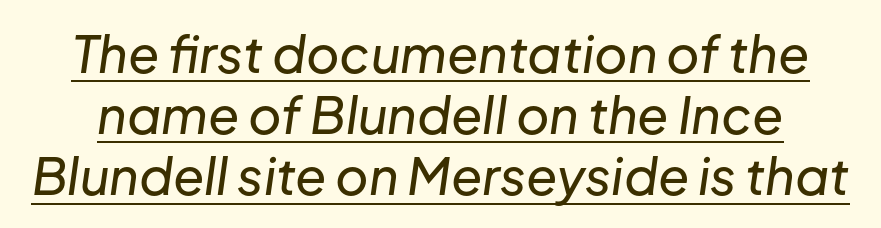
{"italic": "yes", "lean": "right", "slant_degrees": 8, "width": "normal", "stroke_contrast": "low", "x_height": "medium", "monospaced": "no", "underline": "yes", "line_spacing_ratio": 1.2, "letter_spacing": "normal", "letter_spacing_em": 0.0, "glyph_px": 51}
